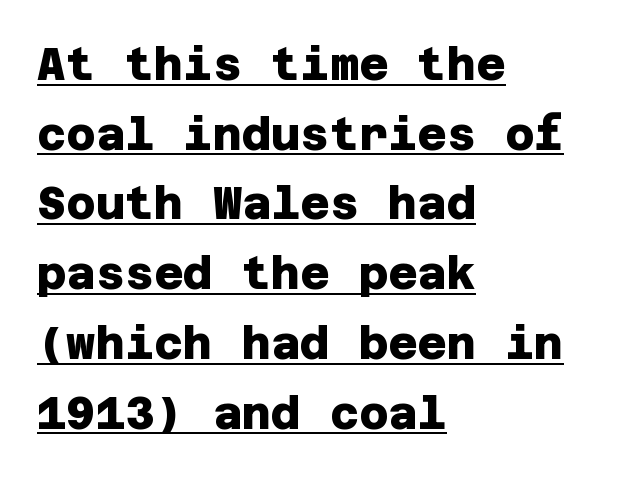
{"serif": "no", "bold": "yes", "weight": "heavy", "width": "normal", "stroke_contrast": "low", "x_height": "large", "underline": "yes", "align": "left", "line_spacing": "normal", "line_spacing_ratio": 1.55, "letter_spacing": "normal", "letter_spacing_em": 0.0, "glyph_px": 45}
